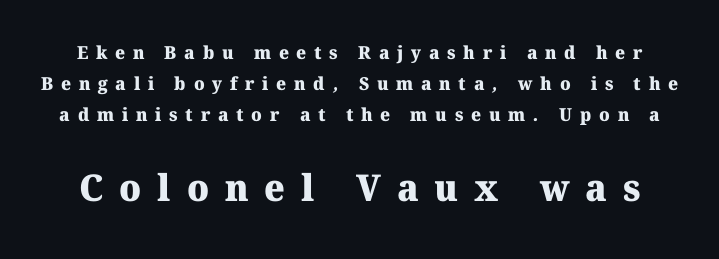
The image shows 37 px heavy serif type; set line spacing 1.71x, unusually wide letter spacing (+0.43 em), not underlined; the second (bottom) block is 2.06x larger; medium stroke contrast and a medium x-height.
